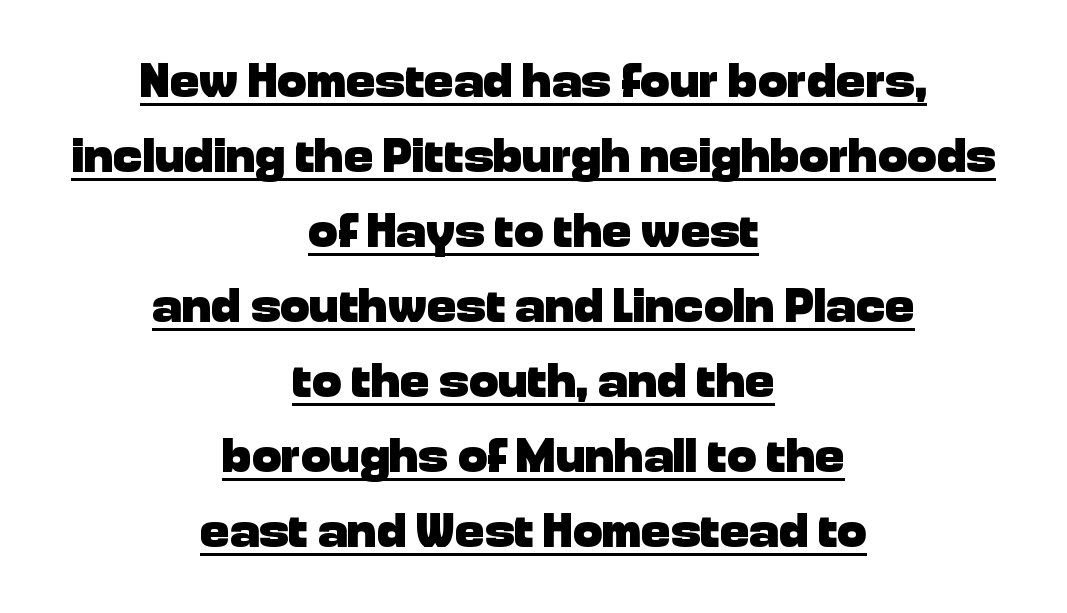
Q: Is the text bold? A: Yes.
Q: Is the text italic (slanted)? A: No, it is upright.
Q: Is the typeface a serif or a sans-serif typeface? A: Sans-serif.
Q: Is the text underlined? A: Yes.
Q: How is the paragraph aligned? A: Centered.
Q: Is the spacing between letters normal or unusually wide? A: Normal.
Q: Is the spacing between lines tight, normal or loose? A: Normal.
Q: Width (condensed, normal, or wide)? A: Normal.
Q: Stroke contrast? A: Low.
Q: x-height? A: Medium.
Q: Monospaced? A: No.
